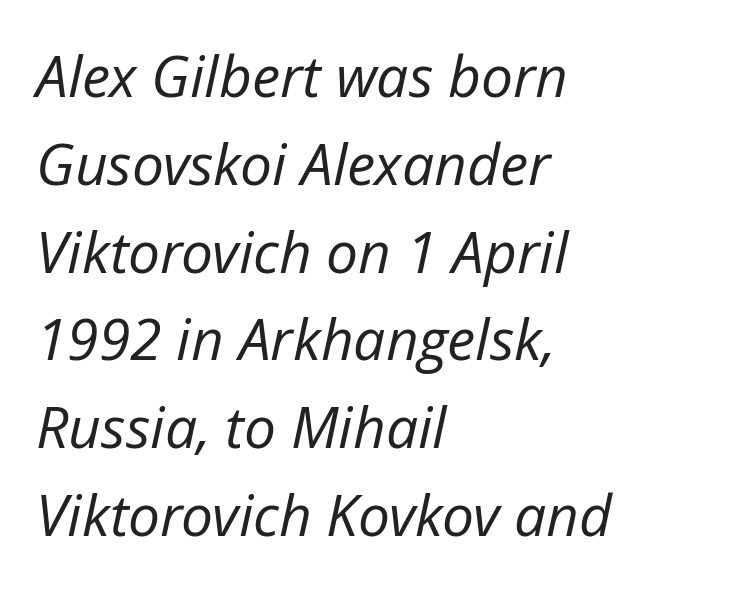
{"italic": "yes", "lean": "right", "slant_degrees": 12, "bold": "no", "weight": "regular", "width": "normal", "stroke_contrast": "low", "x_height": "medium", "monospaced": "no", "underline": "no", "align": "left", "line_spacing": "normal", "line_spacing_ratio": 1.54, "letter_spacing": "normal", "letter_spacing_em": 0.0, "glyph_px": 57}
